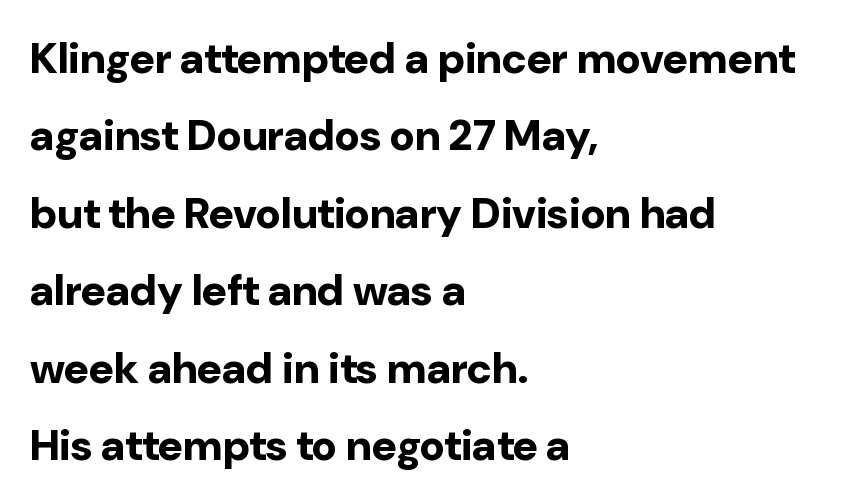
The image shows 43 px bold sans-serif type, upright; set left-aligned, line spacing 1.8x, normal letter spacing, not underlined; low stroke contrast and a medium x-height.
